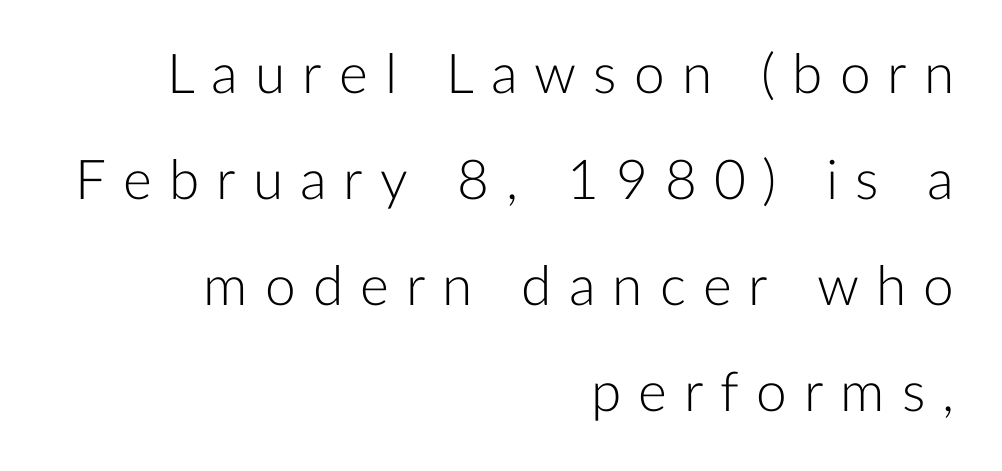
Rendered with straight, roman letterforms. Regarding leading, the lines here are spaced well apart. Bare-footed words on every line. Check where the strokes stop: nothing finishes them off — pure sans.
